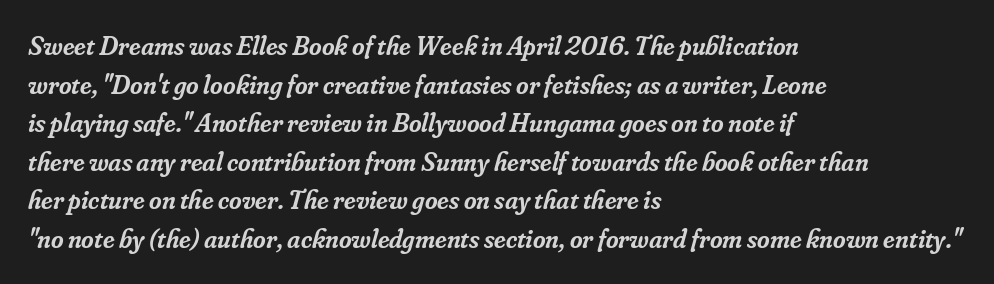
{"italic": "yes", "lean": "right", "slant_degrees": 16, "bold": "semi", "underline": "no", "align": "left", "line_spacing": "normal", "line_spacing_ratio": 1.43, "letter_spacing": "normal", "letter_spacing_em": 0.0, "glyph_px": 27}
